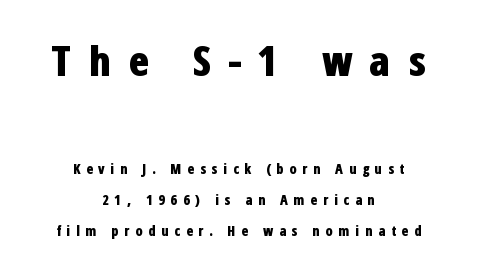
{"serif": "no", "italic": "no", "bold": "yes", "weight": "bold", "width": "condensed", "stroke_contrast": "low", "x_height": "medium", "monospaced": "no", "underline": "no", "align": "center", "line_spacing": "loose", "line_spacing_ratio": 2.24, "letter_spacing": "wide", "letter_spacing_em": 0.4, "larger_block": "first", "size_ratio": 3.0, "glyph_px": 42}
